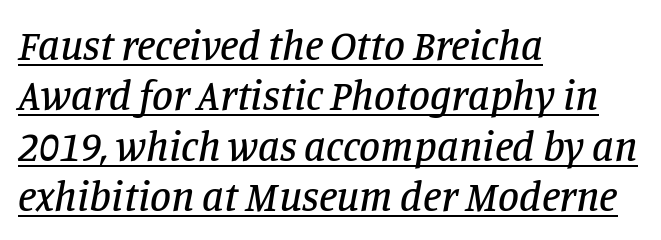
This sample has the flowing, uneven cadence of proportional lettering. The rendering keeps characters at their native spacing. Casual observation: everything's shoved over to the left. The specimen includes a rule beneath the text block's lines. Serif or sans? Serif — the stroke terminals have little feet. The passage shown leans; its letterforms are oblique.
